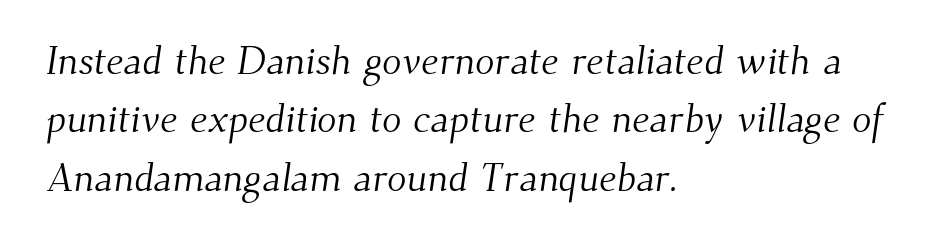
The image shows 40 px light serif type; set left-aligned, normal line spacing (1.46x), normal letter spacing, not underlined; medium stroke contrast and a small x-height.
